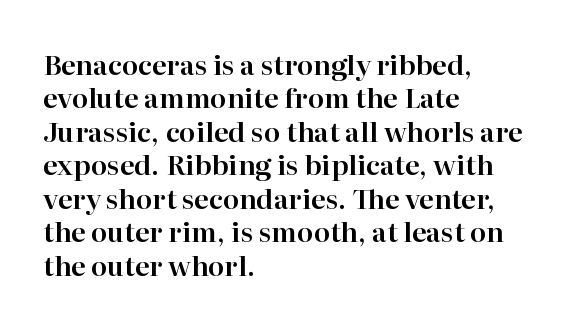
Q: Is the text italic (slanted)? A: No, it is upright.
Q: Is the text underlined? A: No.
Q: How is the paragraph aligned? A: Left-aligned.
Q: Is the spacing between letters normal or unusually wide? A: Normal.
